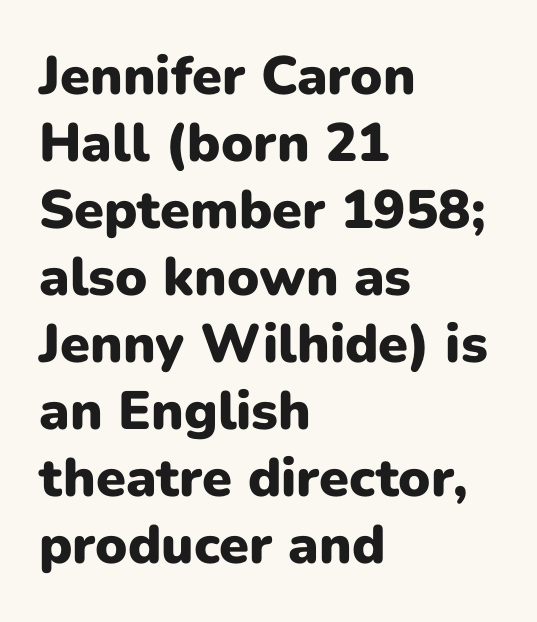
{"serif": "no", "italic": "no", "bold": "yes", "weight": "heavy", "width": "normal", "stroke_contrast": "low", "x_height": "medium", "monospaced": "no", "underline": "no", "align": "left", "line_spacing_ratio": 1.24, "letter_spacing": "normal", "letter_spacing_em": 0.0, "glyph_px": 54}
